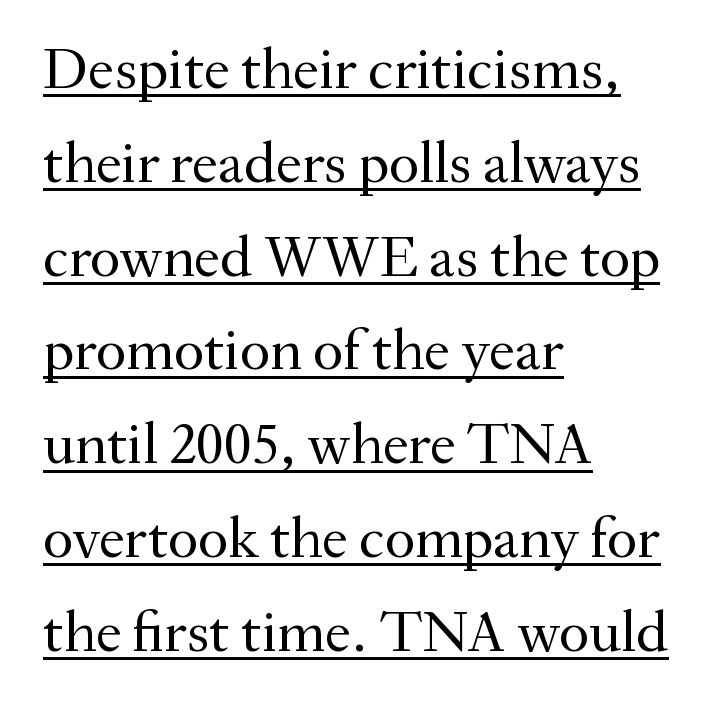
The image shows 59 px regular-weight serif type, upright; set left-aligned, normal line spacing (1.59x), normal letter spacing, underlined; medium stroke contrast and a small x-height.
